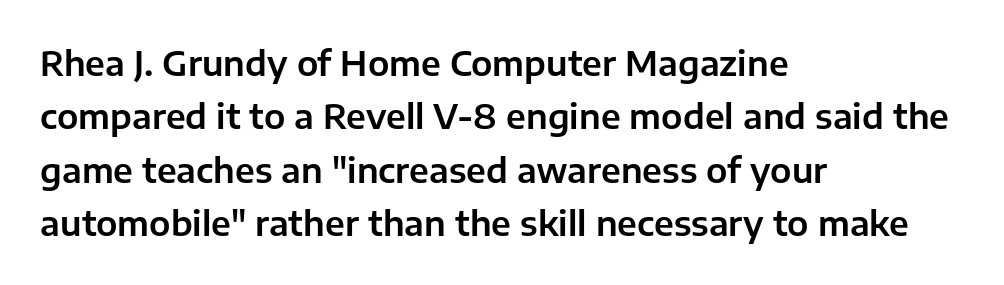
The image shows 34 px sans-serif type, upright; set left-aligned, normal line spacing (1.57x), normal letter spacing, not underlined; low stroke contrast and a medium x-height.
